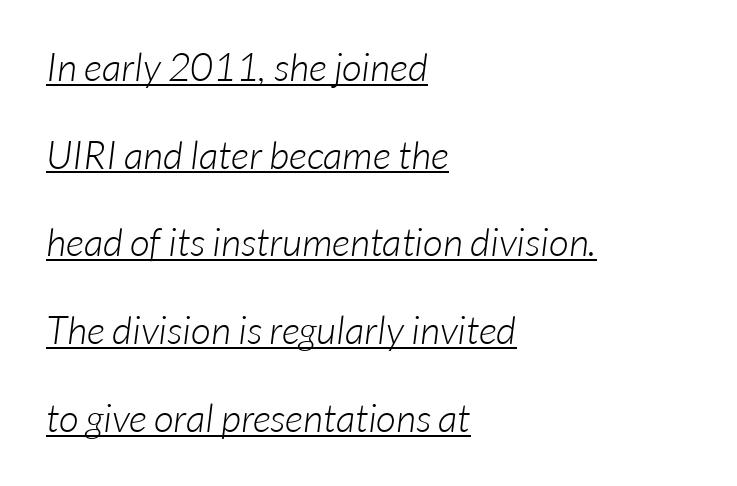
The image shows 39 px light sans-serif type; set left-aligned, loose line spacing (2.25x), normal letter spacing, underlined; low stroke contrast and a medium x-height.
